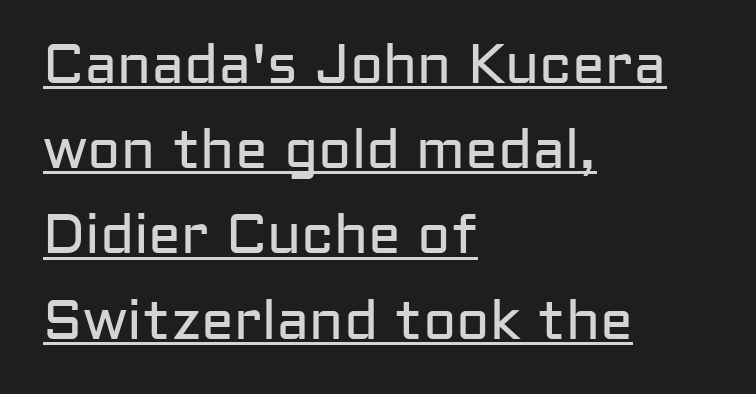
{"serif": "no", "italic": "no", "bold": "no", "weight": "regular", "width": "normal", "stroke_contrast": "low", "x_height": "medium", "monospaced": "no", "underline": "yes", "align": "left", "line_spacing": "normal", "line_spacing_ratio": 1.55, "letter_spacing": "normal", "letter_spacing_em": 0.0, "glyph_px": 55}
